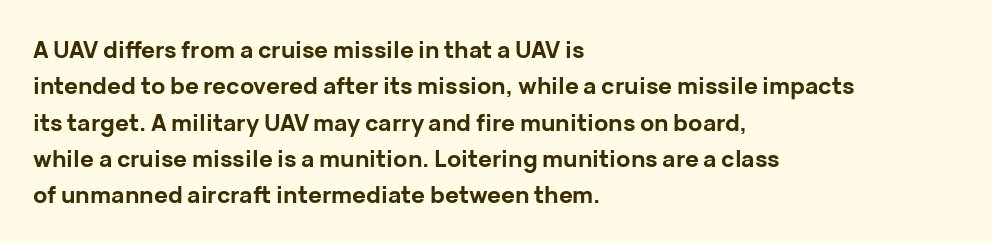
Q: Is the text bold? A: Yes.
Q: Is the text italic (slanted)? A: No, it is upright.
Q: Is the text underlined? A: No.
Q: How is the paragraph aligned? A: Left-aligned.
Q: Is the spacing between letters normal or unusually wide? A: Normal.
Q: Is the spacing between lines tight, normal or loose? A: Normal.
